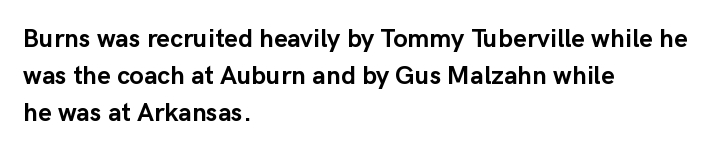
Notice how descenders clear the ascenders below comfortably — that's standard leading. Compared with an ordinary text face, these strokes are far heavier — a full bold. Compared with typical body copy, the letter spacing here is the same. Italic: no, the glyphs are upright roman. The rag falls on the right side of this text block. Descenders hang freely into open space.
